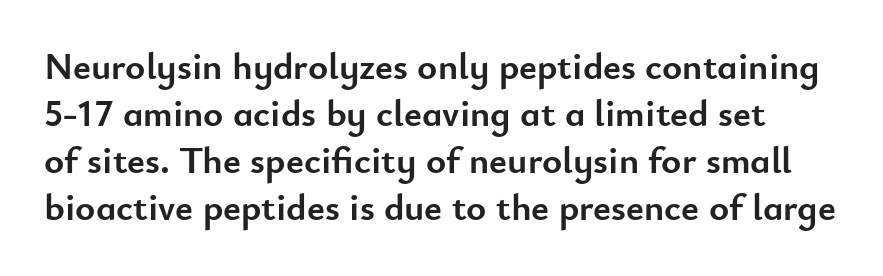
The image shows 38 px semibold sans-serif type, upright; set line spacing 1.24x, normal letter spacing, not underlined; low stroke contrast and a small x-height.
